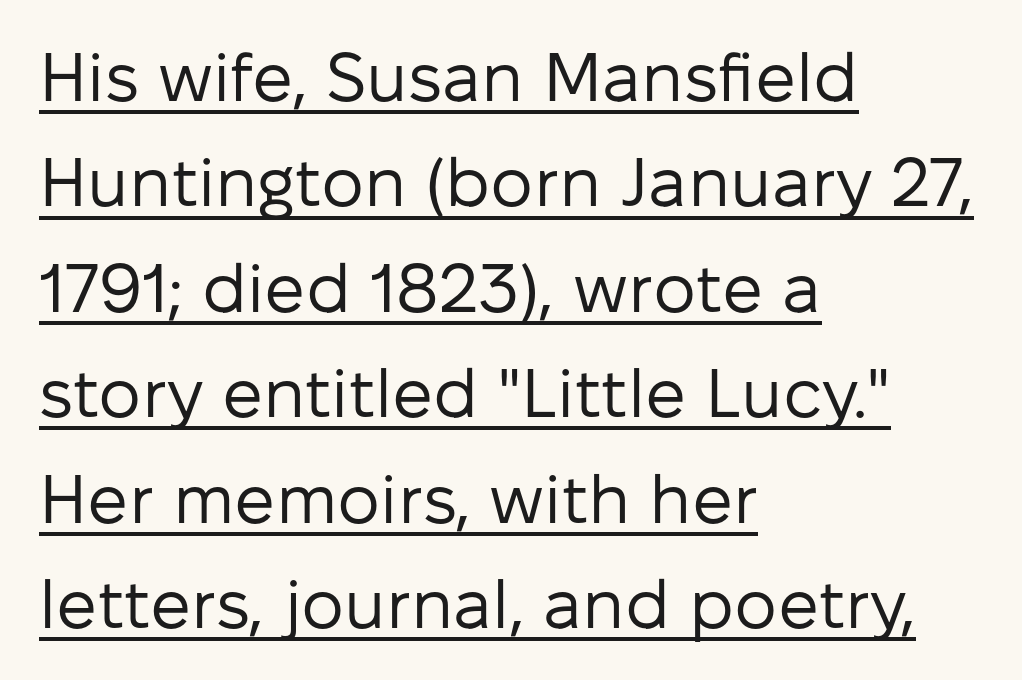
{"serif": "no", "italic": "no", "bold": "no", "weight": "regular", "width": "normal", "stroke_contrast": "low", "x_height": "medium", "monospaced": "no", "underline": "yes", "align": "left", "line_spacing": "normal", "line_spacing_ratio": 1.55, "letter_spacing": "normal", "letter_spacing_em": 0.0, "glyph_px": 68}
